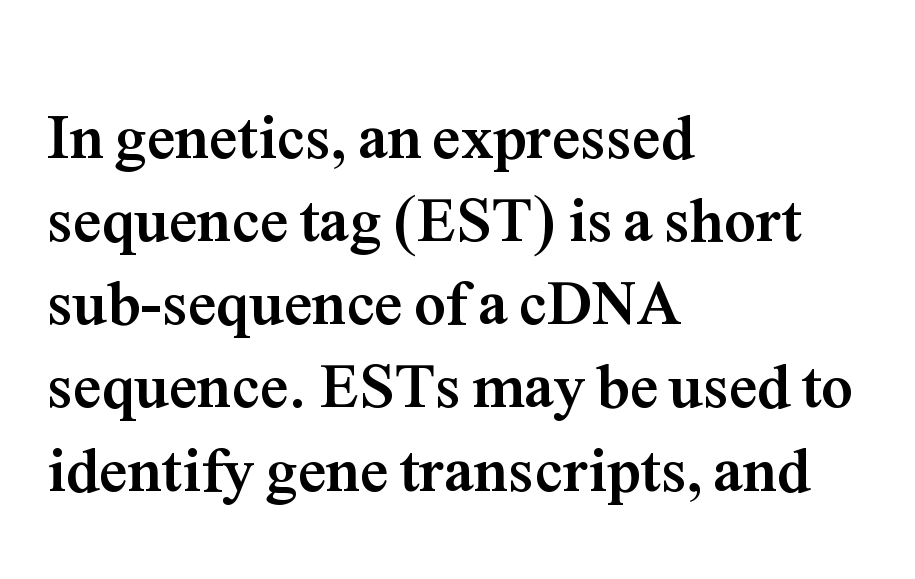
Q: Is the text bold? A: Yes.
Q: Is the text italic (slanted)? A: No, it is upright.
Q: Is the typeface a serif or a sans-serif typeface? A: Serif.
Q: Is the text underlined? A: No.
Q: How is the paragraph aligned? A: Left-aligned.
Q: Is the spacing between letters normal or unusually wide? A: Normal.
Q: Is the spacing between lines tight, normal or loose? A: Normal.
Q: Width (condensed, normal, or wide)? A: Normal.
Q: Stroke contrast? A: Medium.
Q: x-height? A: Medium.
Q: Monospaced? A: No.
